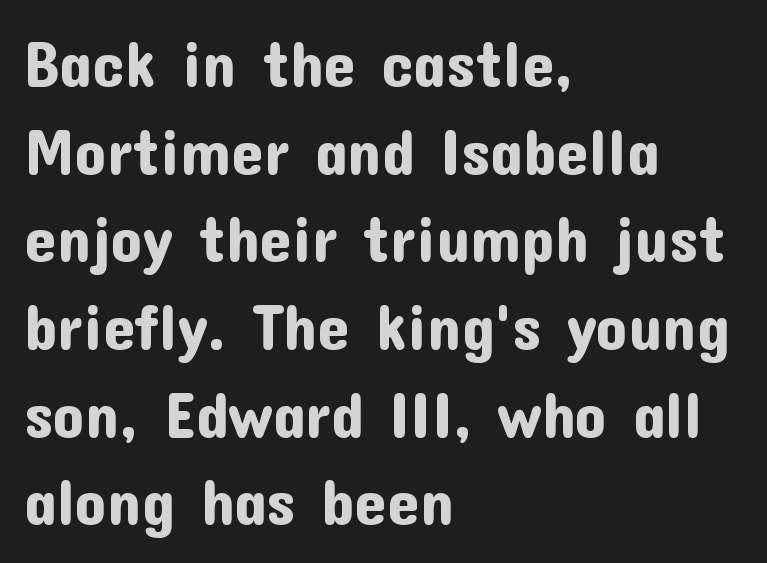
The image shows 64 px sans-serif type, upright; set left-aligned, normal line spacing (1.37x), normal letter spacing, not underlined; low stroke contrast and a medium x-height.
